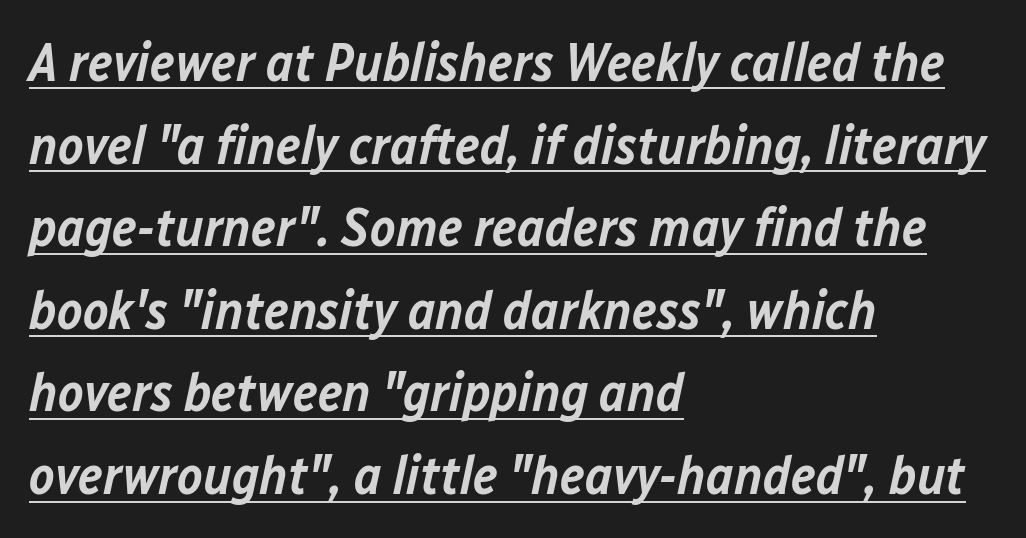
{"italic": "yes", "lean": "right", "slant_degrees": 12, "bold": "semi", "weight": "semibold", "width": "normal", "stroke_contrast": "low", "x_height": "medium", "monospaced": "no", "underline": "yes", "align": "left", "line_spacing": "normal", "line_spacing_ratio": 1.53, "letter_spacing": "normal", "letter_spacing_em": 0.0, "glyph_px": 54}
